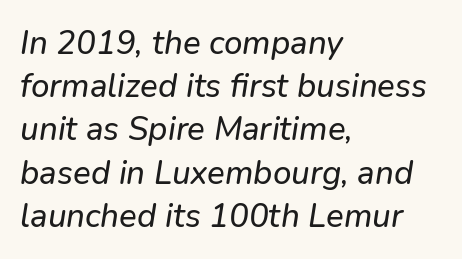
{"serif": "no", "width": "normal", "stroke_contrast": "low", "x_height": "medium", "monospaced": "no", "underline": "no", "align": "left", "line_spacing": "normal", "line_spacing_ratio": 1.31, "letter_spacing": "normal", "letter_spacing_em": 0.0, "glyph_px": 33}
